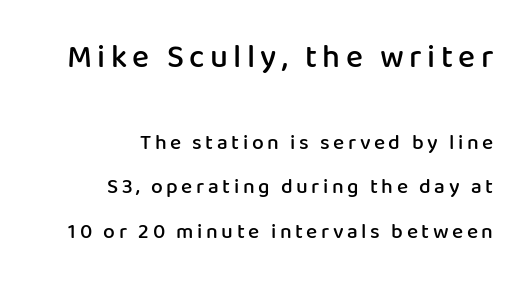
The image shows 32 px semibold sans-serif type, upright; set right-aligned, loose line spacing (2.11x), not underlined; the first (top) block is 1.52x larger; low stroke contrast and a medium x-height.
